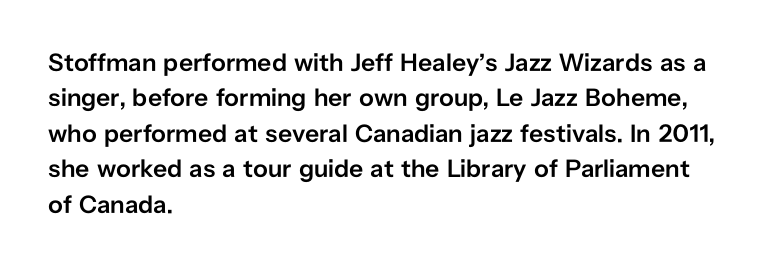
{"italic": "no", "bold": "semi", "underline": "no", "align": "left", "line_spacing": "normal", "line_spacing_ratio": 1.42, "letter_spacing": "normal", "letter_spacing_em": 0.0, "glyph_px": 25}
